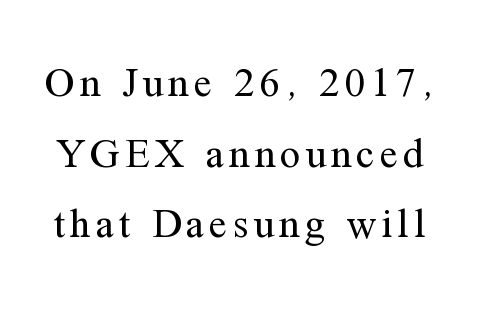
What kind of face is this? One with serifs. Looks like regular typesetting: each glyph gets only the width it needs. Posture: straight, roman, zero tilt. Decoration check: the copy has no underline. Stroke mass is kept to a normal reading level or below.
